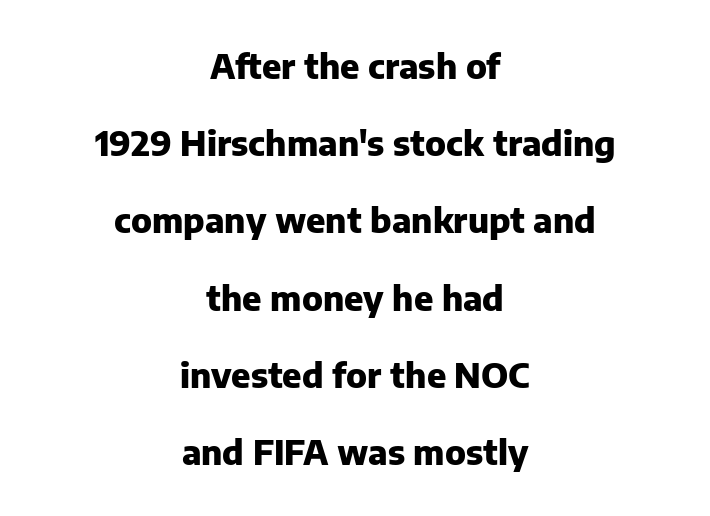
{"serif": "no", "italic": "no", "bold": "yes", "weight": "heavy", "width": "normal", "stroke_contrast": "low", "x_height": "medium", "monospaced": "no", "underline": "no", "align": "center", "line_spacing": "loose", "line_spacing_ratio": 2.27, "letter_spacing": "normal", "letter_spacing_em": 0.0, "glyph_px": 34}
